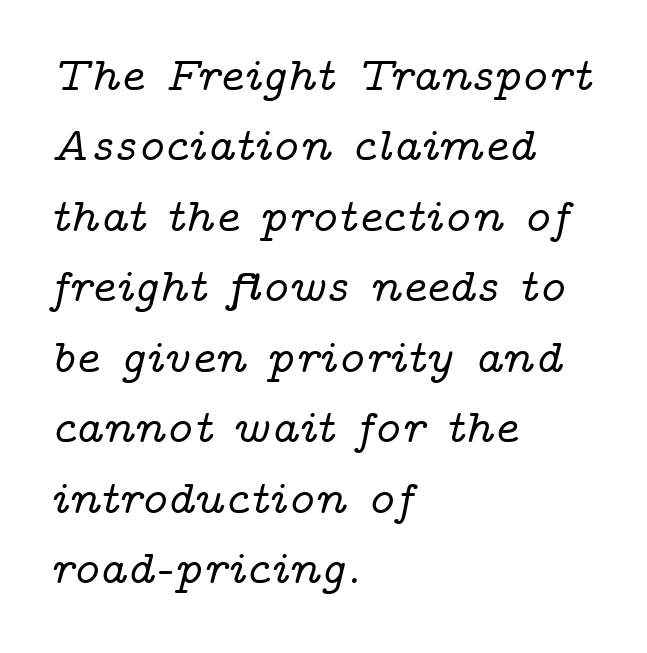
A typesetter would call this zero additional tracking. Reading down the block, your eye returns to a fixed left position each line. The string is rendered with underlining switched off. Evenly set lines give the paragraph a standard silhouette. Spacing verdict: proportional, widths tailored to each character.
